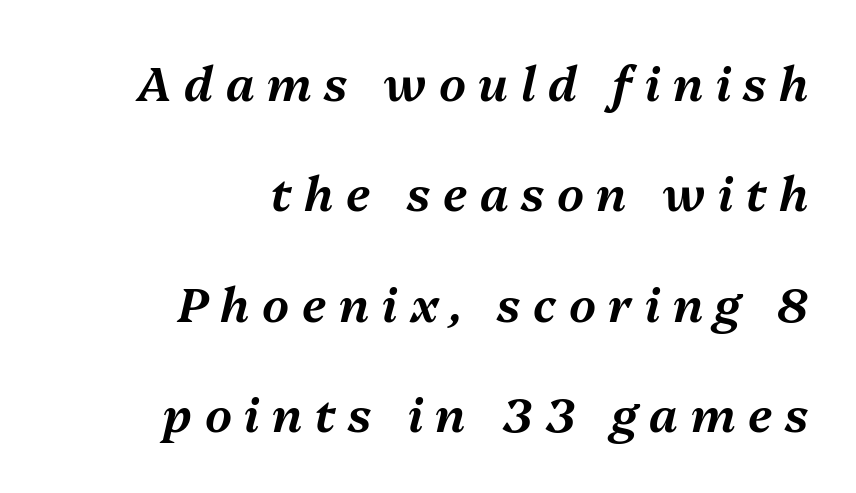
{"italic": "yes", "lean": "right", "slant_degrees": 13, "width": "normal", "stroke_contrast": "medium", "x_height": "medium", "monospaced": "no", "underline": "no", "align": "right", "line_spacing": "loose", "line_spacing_ratio": 2.35, "letter_spacing": "wide", "letter_spacing_em": 0.27, "glyph_px": 47}
